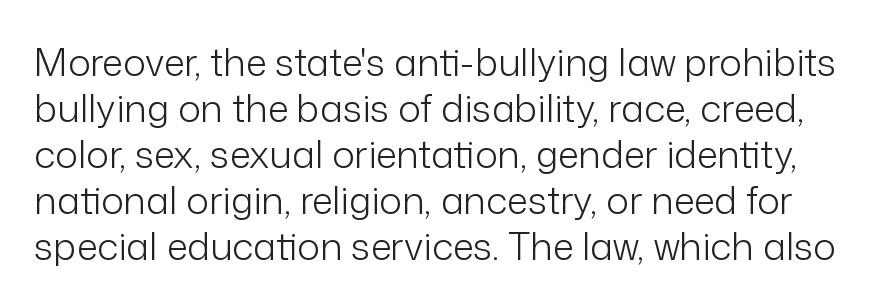
Q: Is the text bold? A: No.
Q: Is the text italic (slanted)? A: No, it is upright.
Q: Is the typeface a serif or a sans-serif typeface? A: Sans-serif.
Q: Is the text underlined? A: No.
Q: Is the spacing between letters normal or unusually wide? A: Normal.
Q: Width (condensed, normal, or wide)? A: Normal.
Q: Stroke contrast? A: Low.
Q: x-height? A: Medium.
Q: Monospaced? A: No.
